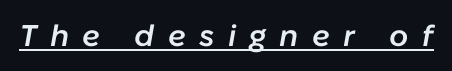
Q: Is the text bold? A: Semi-bold.
Q: Is the text italic (slanted)? A: Yes, it leans right by about 10 degrees.
Q: Is the text underlined? A: Yes.
Q: Is the spacing between letters normal or unusually wide? A: Unusually wide.
Q: Width (condensed, normal, or wide)? A: Normal.
Q: Stroke contrast? A: Low.
Q: x-height? A: Medium.
Q: Monospaced? A: No.
